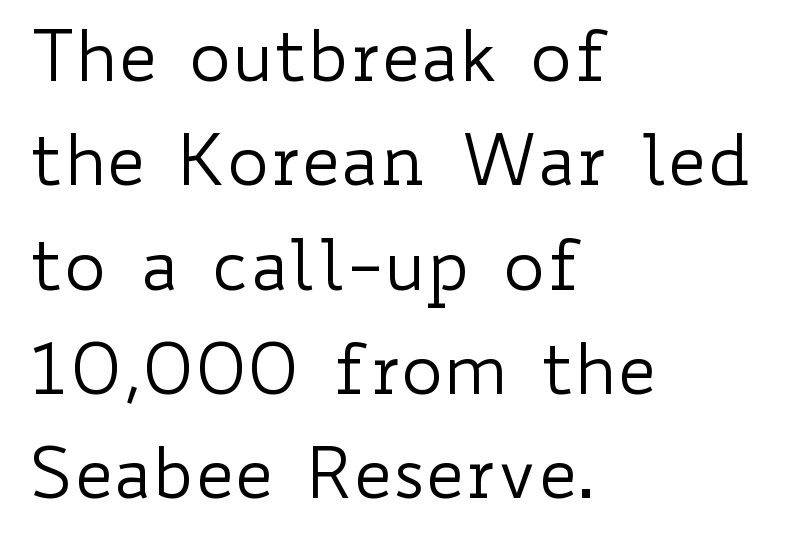
Q: Is the text bold? A: No.
Q: Is the text italic (slanted)? A: No, it is upright.
Q: Is the text underlined? A: No.
Q: How is the paragraph aligned? A: Left-aligned.
Q: Is the spacing between letters normal or unusually wide? A: Normal.
Q: Is the spacing between lines tight, normal or loose? A: Normal.
Q: Width (condensed, normal, or wide)? A: Wide.
Q: Stroke contrast? A: Low.
Q: x-height? A: Small.
Q: Monospaced? A: No.
